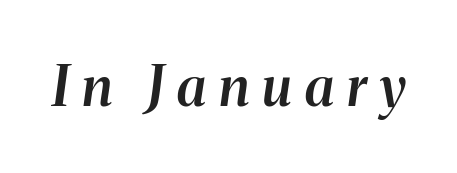
These lines were composed using italics. Every letter is mildly thick-stroked: semibold rather than bold. The passage shown is typed in a proportional face where columns would drift. Descenders are the only things crossing below the line.
